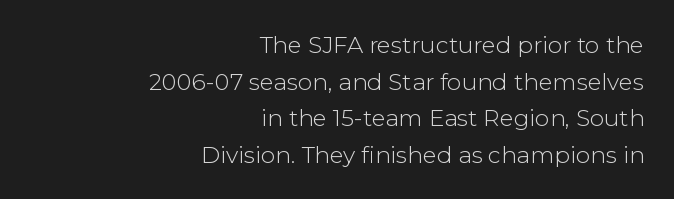
{"italic": "no", "bold": "no", "underline": "no", "align": "right", "line_spacing": "normal", "line_spacing_ratio": 1.59, "letter_spacing": "normal", "letter_spacing_em": 0.0, "glyph_px": 23}
